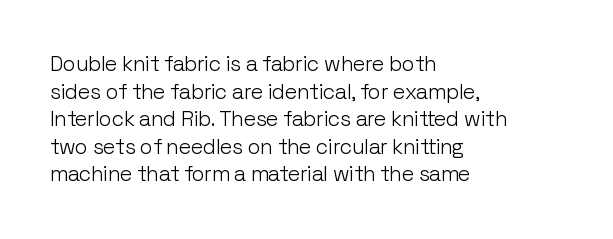
Q: Is the text bold? A: No.
Q: Is the text italic (slanted)? A: No, it is upright.
Q: Is the text underlined? A: No.
Q: How is the paragraph aligned? A: Left-aligned.
Q: Is the spacing between letters normal or unusually wide? A: Normal.
Q: Is the spacing between lines tight, normal or loose? A: Normal.
